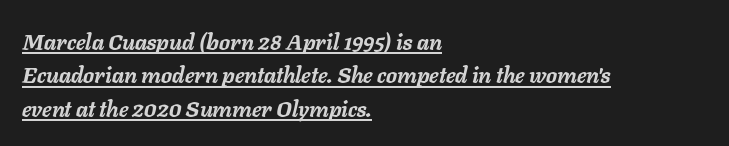
This sample carries an underscore along the baseline area. Each line starts at the same left margin while the right side varies. Slant detected: the letters are inclined. Baseline-to-baseline distance is the conventional proportion of letter height. The passage shown is emphatically bold. The tracking reads as untouched default to a designer's eye.
